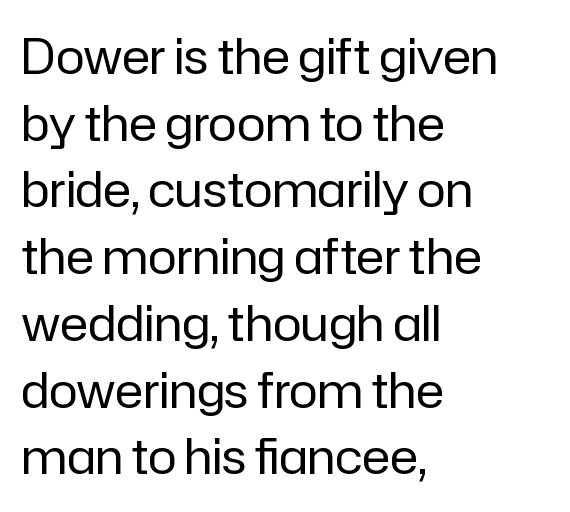
The image shows 48 px regular-weight sans-serif type, upright; set left-aligned, normal line spacing (1.39x), normal letter spacing, not underlined; low stroke contrast and a medium x-height.
